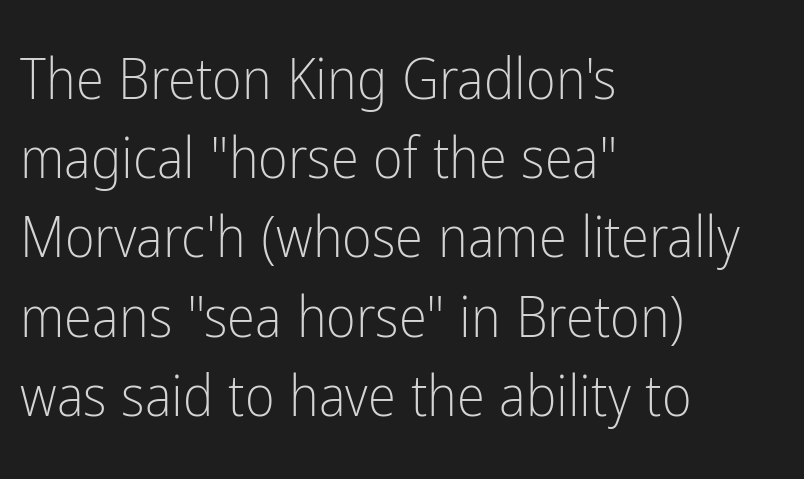
{"serif": "no", "italic": "no", "bold": "no", "weight": "light", "width": "condensed", "stroke_contrast": "low", "x_height": "medium", "monospaced": "no", "underline": "no", "align": "left", "line_spacing": "normal", "line_spacing_ratio": 1.39, "letter_spacing": "normal", "letter_spacing_em": 0.0, "glyph_px": 57}
